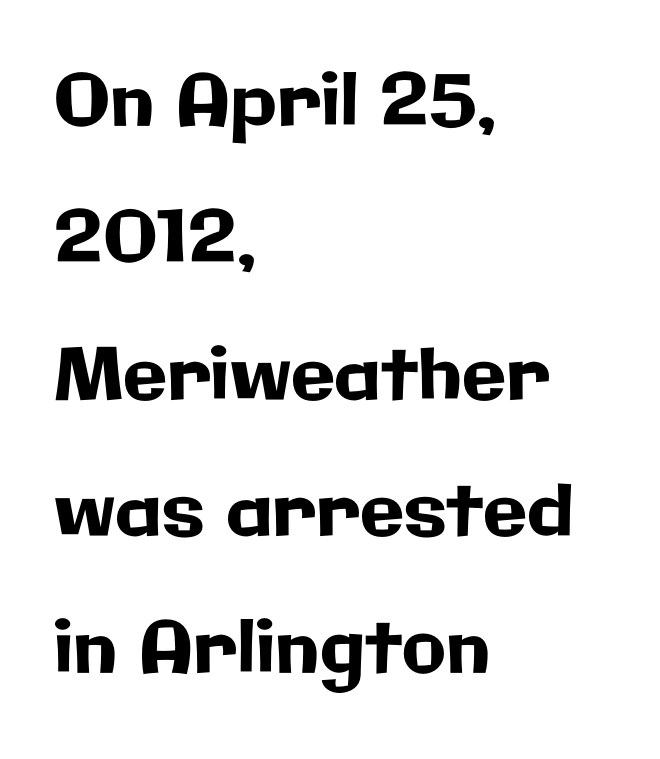
Descenders hang freely into open space. Does the lettering tilt? It doesn't — this is upright. Observe the absence of serifs on each vertical stroke in this sample. This sample has the flowing, uneven cadence of proportional lettering. Students, note that the glyphs here touch the page at normal intervals.
